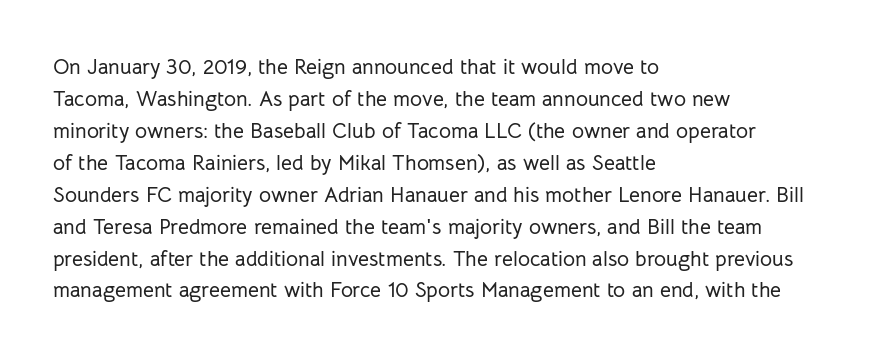
{"italic": "no", "underline": "no", "align": "left", "line_spacing": "normal", "line_spacing_ratio": 1.52, "letter_spacing": "normal", "letter_spacing_em": 0.0, "glyph_px": 21}
